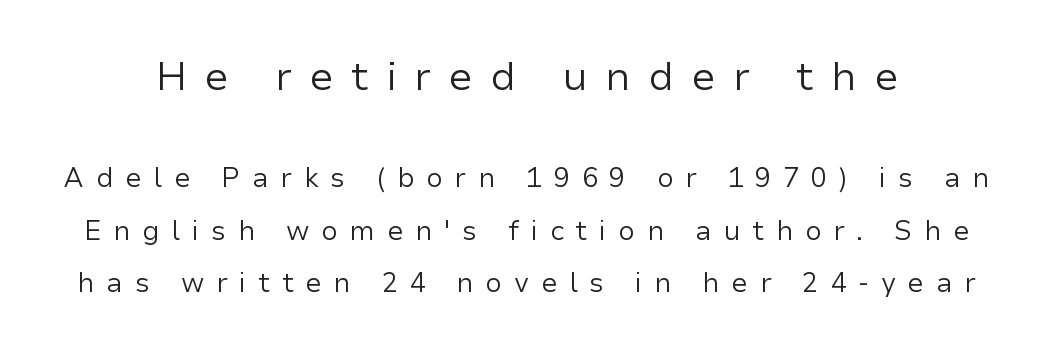
{"serif": "no", "italic": "no", "bold": "no", "weight": "regular", "width": "normal", "stroke_contrast": "low", "x_height": "medium", "monospaced": "no", "underline": "no", "line_spacing": "loose", "line_spacing_ratio": 1.95, "letter_spacing": "wide", "letter_spacing_em": 0.43, "larger_block": "first", "size_ratio": 1.48, "glyph_px": 40}
